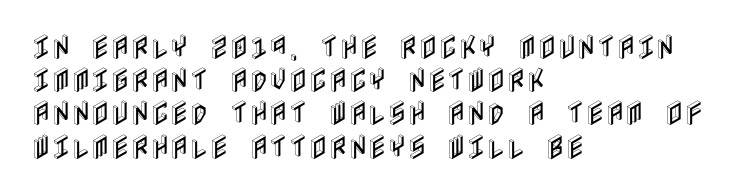
{"italic": "no", "underline": "no", "align": "left", "line_spacing_ratio": 1.23, "letter_spacing": "normal", "letter_spacing_em": 0.0, "glyph_px": 27}
